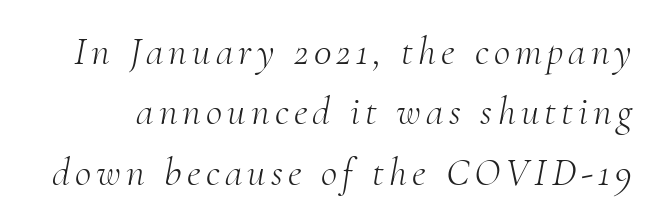
{"serif": "yes", "italic": "yes", "lean": "right", "slant_degrees": 10, "bold": "no", "weight": "light", "width": "normal", "stroke_contrast": "medium", "x_height": "small", "monospaced": "no", "underline": "no", "line_spacing": "normal", "line_spacing_ratio": 1.51, "glyph_px": 40}
